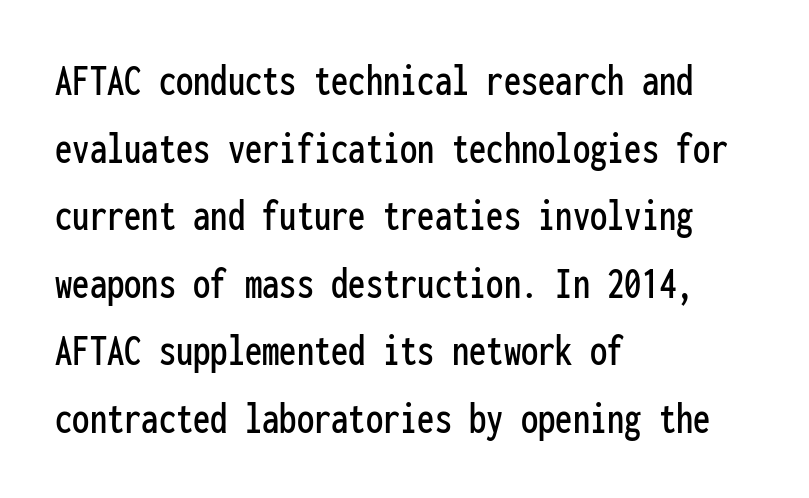
The image shows 46 px condensed sans-serif type, upright, monospaced; set left-aligned, normal line spacing (1.47x), normal letter spacing, not underlined; low stroke contrast and a medium x-height.
